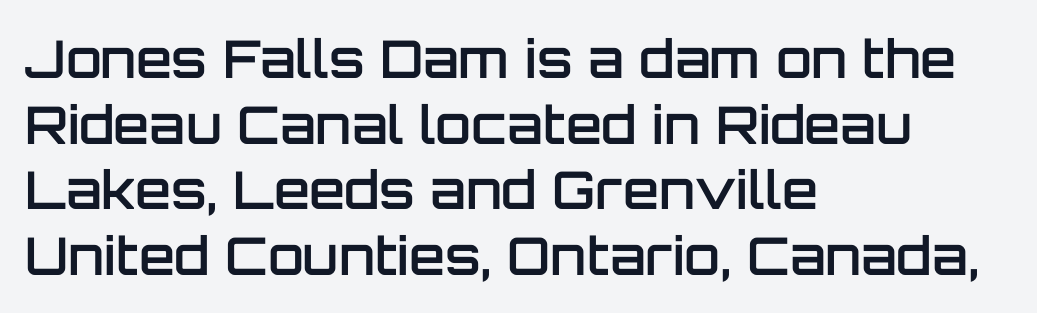
The image shows 52 px semibold sans-serif type, upright; set left-aligned, normal line spacing (1.26x), normal letter spacing, not underlined; low stroke contrast and a large x-height.
